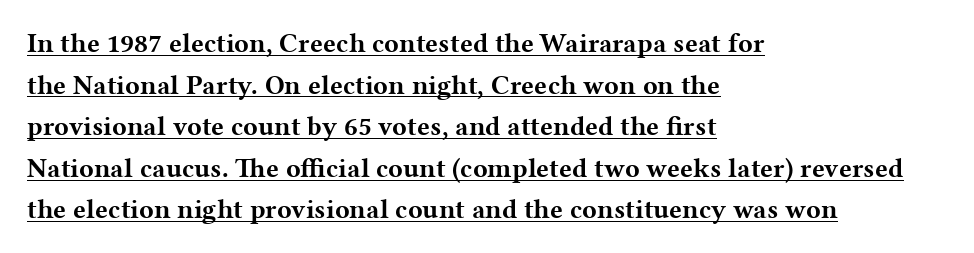
The image shows 27 px bold type, upright; set left-aligned, normal line spacing (1.54x), normal letter spacing, underlined.
